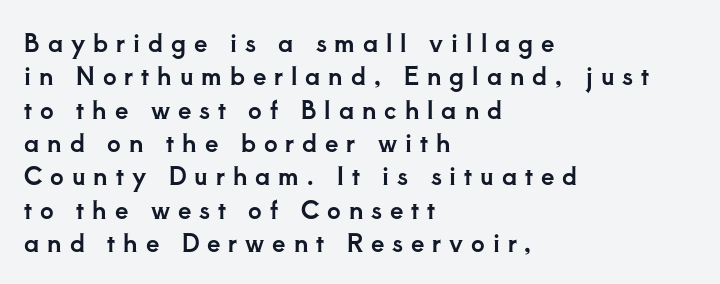
Q: Is the text italic (slanted)? A: No, it is upright.
Q: Is the text underlined? A: No.
Q: How is the paragraph aligned? A: Left-aligned.
Q: Is the spacing between letters normal or unusually wide? A: Unusually wide.
Q: Is the spacing between lines tight, normal or loose? A: Normal.
